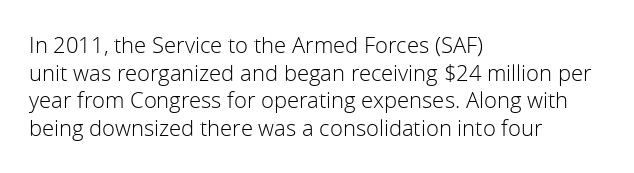
{"italic": "no", "bold": "no", "underline": "no", "align": "left", "line_spacing": "normal", "line_spacing_ratio": 1.26, "letter_spacing": "normal", "letter_spacing_em": 0.0, "glyph_px": 22}
